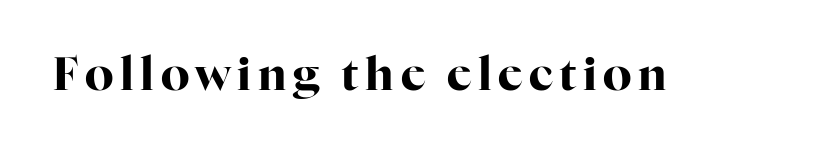
Q: Is the text bold? A: Yes.
Q: Is the text italic (slanted)? A: No, it is upright.
Q: Is the typeface a serif or a sans-serif typeface? A: Serif.
Q: Is the text underlined? A: No.
Q: Width (condensed, normal, or wide)? A: Normal.
Q: Stroke contrast? A: High.
Q: x-height? A: Medium.
Q: Monospaced? A: No.
